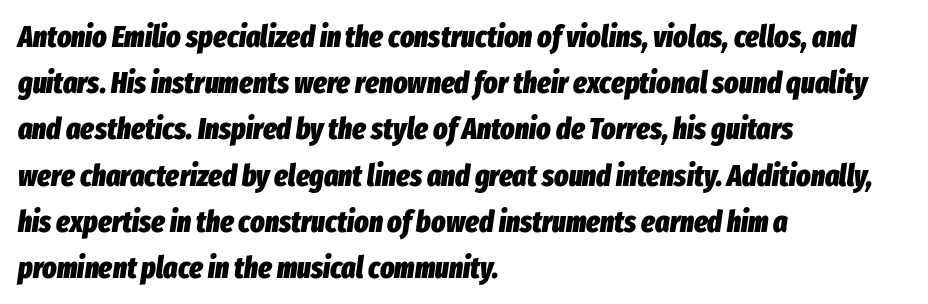
{"italic": "yes", "lean": "right", "slant_degrees": 8, "bold": "yes", "weight": "heavy", "width": "condensed", "stroke_contrast": "low", "x_height": "medium", "monospaced": "no", "underline": "no", "align": "left", "line_spacing": "normal", "line_spacing_ratio": 1.54, "letter_spacing": "normal", "letter_spacing_em": 0.0, "glyph_px": 30}
